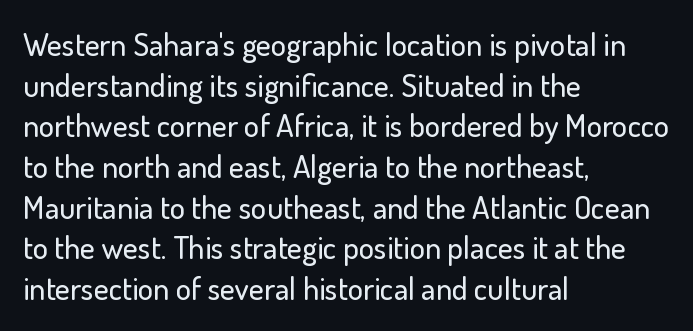
{"serif": "no", "italic": "no", "width": "normal", "stroke_contrast": "low", "x_height": "small", "monospaced": "no", "underline": "no", "align": "left", "line_spacing": "normal", "line_spacing_ratio": 1.27, "letter_spacing": "normal", "letter_spacing_em": 0.0, "glyph_px": 32}
